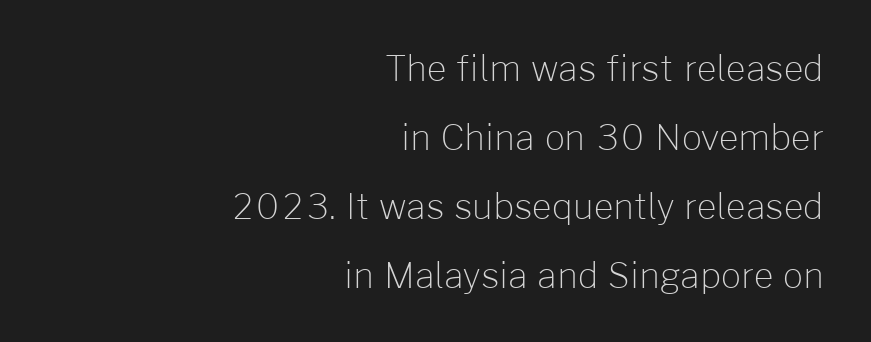
{"serif": "no", "italic": "no", "bold": "no", "weight": "light", "width": "normal", "stroke_contrast": "low", "x_height": "medium", "monospaced": "no", "underline": "no", "align": "right", "line_spacing": "loose", "line_spacing_ratio": 1.97, "letter_spacing": "normal", "letter_spacing_em": 0.0, "glyph_px": 35}
